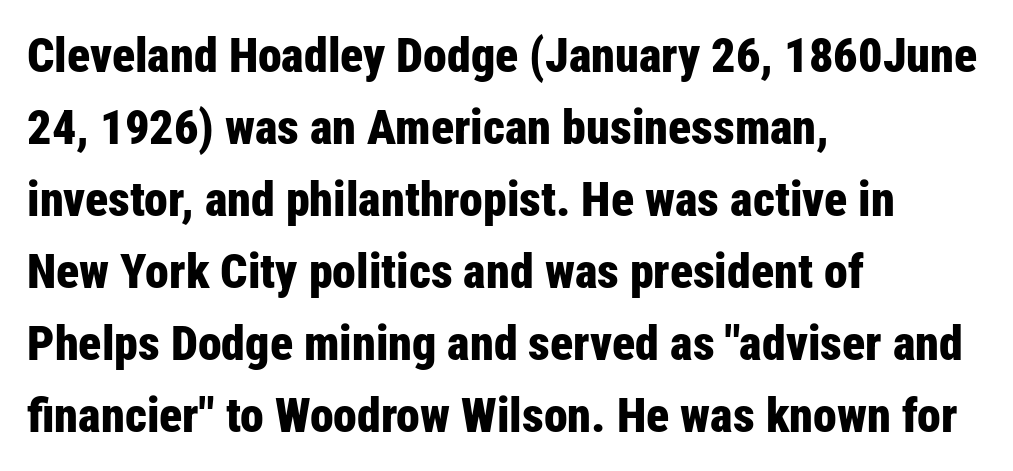
Visually the block forms a straight wall on the left and a jagged coastline on the right. Horizontal bands of white between lines are of average thickness. The lettering stays uniformly vertical, giving the passage a roman look. Short note: letters normally spaced.
